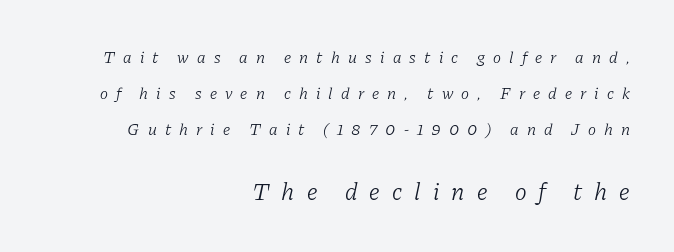
The image shows 25 px text type, italic (leaning right); set right-aligned, loose line spacing (2.11x), unusually wide letter spacing (+0.48 em), not underlined; the second (bottom) block is 1.47x larger.
